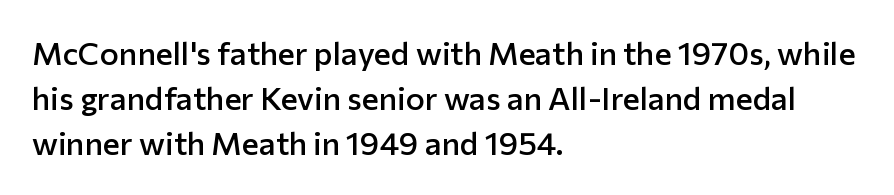
{"serif": "no", "italic": "no", "bold": "semi", "weight": "semibold", "width": "normal", "stroke_contrast": "low", "x_height": "medium", "monospaced": "no", "underline": "no", "align": "left", "line_spacing": "normal", "line_spacing_ratio": 1.41, "letter_spacing": "normal", "letter_spacing_em": 0.0, "glyph_px": 32}
